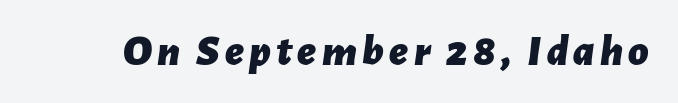
The image shows 44 px bold type, italic (leaning right); set not underlined; low stroke contrast and a medium x-height.
